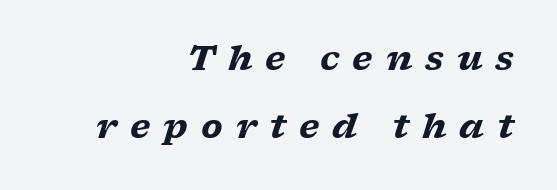
{"serif": "yes", "italic": "yes", "lean": "right", "slant_degrees": 17, "bold": "yes", "weight": "heavy", "width": "wide", "stroke_contrast": "low", "x_height": "medium", "monospaced": "no", "underline": "no", "align": "right", "line_spacing": "loose", "line_spacing_ratio": 2.01, "letter_spacing": "wide", "letter_spacing_em": 0.38, "glyph_px": 34}
